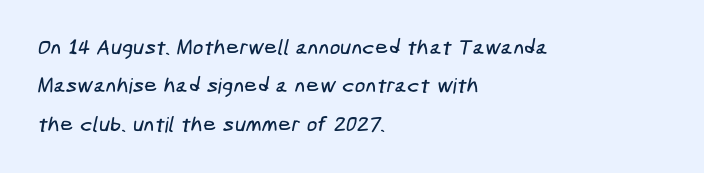
These lines stack with their left ends in a neat column. Does extra space separate the letters? No, they use regular spacing. Rule under the text: the space is simply empty.
